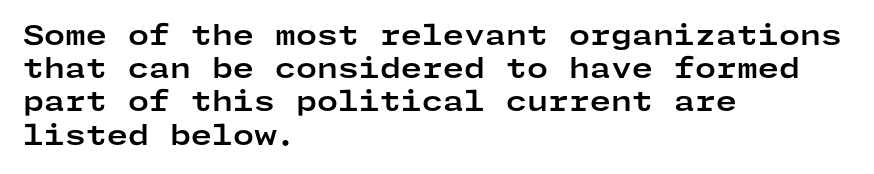
Q: Is the text bold? A: Yes.
Q: Is the text italic (slanted)? A: No, it is upright.
Q: Is the text underlined? A: No.
Q: How is the paragraph aligned? A: Left-aligned.
Q: Is the spacing between letters normal or unusually wide? A: Normal.
